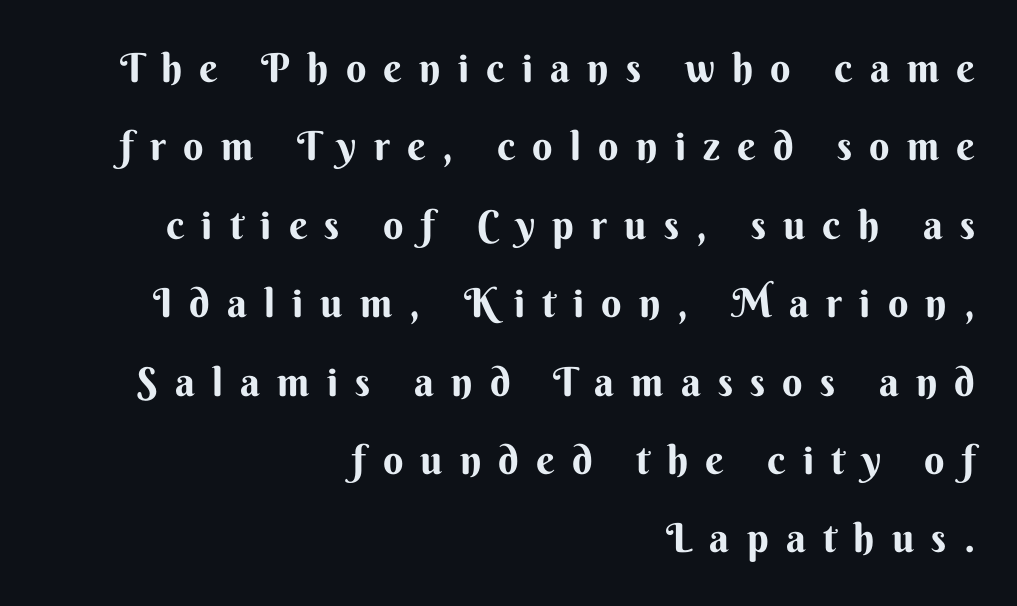
{"serif": "no", "italic": "no", "bold": "yes", "weight": "bold", "width": "normal", "stroke_contrast": "medium", "x_height": "small", "monospaced": "no", "underline": "no", "align": "right", "line_spacing": "loose", "line_spacing_ratio": 1.96, "letter_spacing": "wide", "letter_spacing_em": 0.43, "glyph_px": 40}
